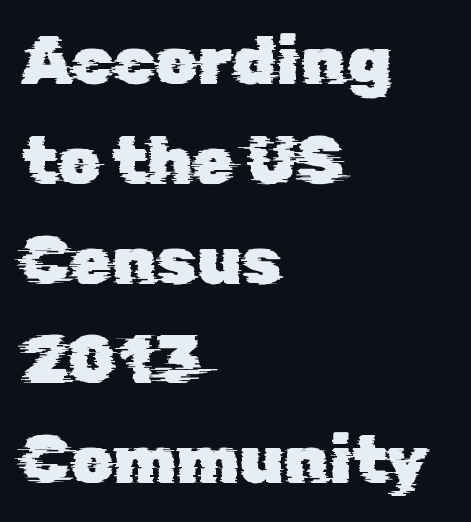
Q: Is the typeface a serif or a sans-serif typeface? A: Sans-serif.
Q: Is the text underlined? A: No.
Q: How is the paragraph aligned? A: Left-aligned.
Q: Is the spacing between letters normal or unusually wide? A: Normal.
Q: Is the spacing between lines tight, normal or loose? A: Normal.
Q: Width (condensed, normal, or wide)? A: Normal.
Q: Stroke contrast? A: Low.
Q: x-height? A: Medium.
Q: Monospaced? A: No.
